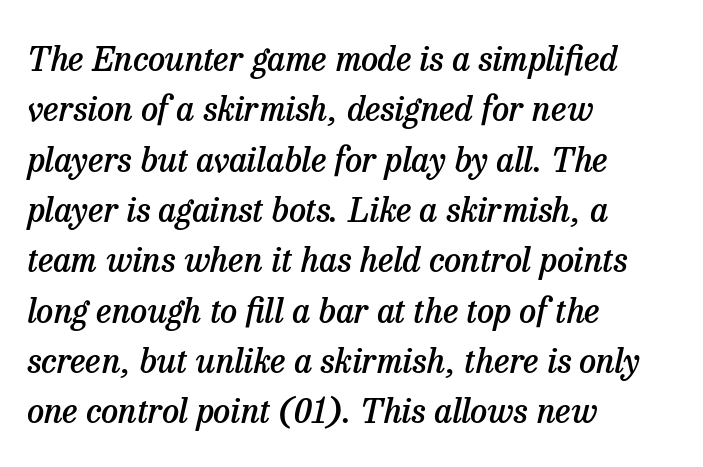
Q: Is the text bold? A: Semi-bold.
Q: Is the text italic (slanted)? A: Yes, it leans right by about 13 degrees.
Q: Is the typeface a serif or a sans-serif typeface? A: Serif.
Q: Is the text underlined? A: No.
Q: How is the paragraph aligned? A: Left-aligned.
Q: Is the spacing between letters normal or unusually wide? A: Normal.
Q: Is the spacing between lines tight, normal or loose? A: Normal.
Q: Width (condensed, normal, or wide)? A: Normal.
Q: Stroke contrast? A: Low.
Q: x-height? A: Medium.
Q: Monospaced? A: No.
